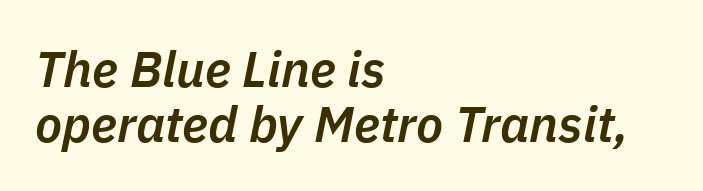
Is there much room between lines? No — they nearly touch. A typesetter would call this proportional, since set widths differ per character. The rendering anchors every line to the left-hand side. What stands out about the letter spacing? Nothing — it is the standard amount. Its strokes are somewhat broadened, the hallmark of semibold type.
